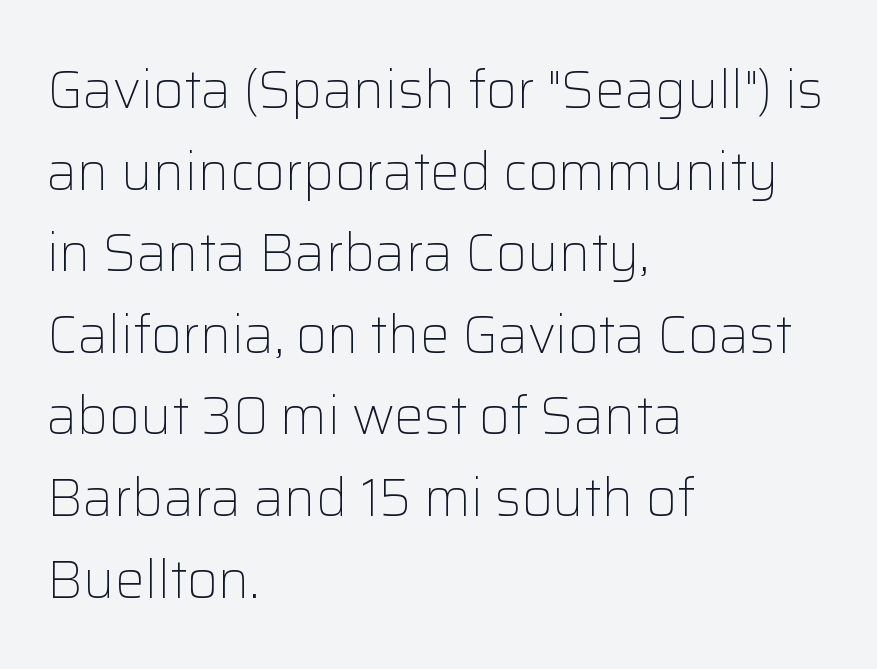
The image shows 53 px light sans-serif type, upright; set left-aligned, normal line spacing (1.54x), normal letter spacing, not underlined; low stroke contrast and a medium x-height.
